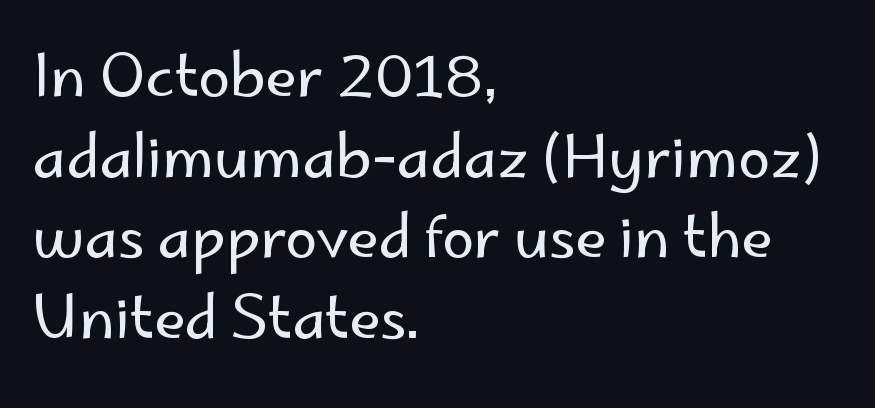
The lines in this sample share a left origin and differ only in where they stop. Inter-character spacing is left at the font's built-in metrics. The rendering uses a moderate line-height, typical for paragraphs. Weight class: somewhere from thin through regular. Proportional: the letters do not fall into vertical columns.
